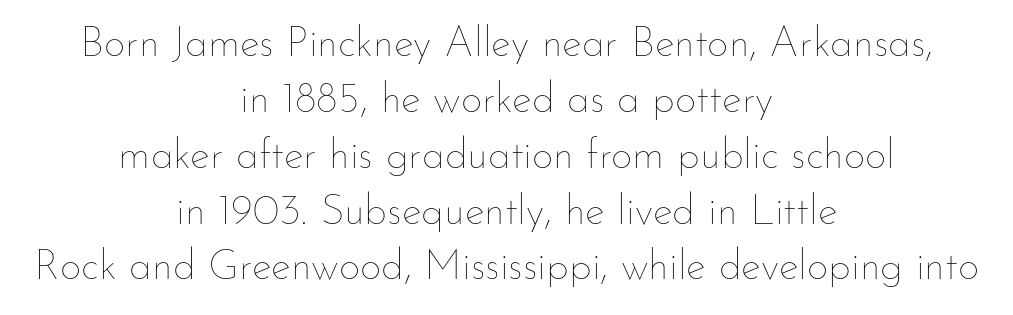
The image shows 42 px thin type, upright; set centered, normal line spacing (1.33x), normal letter spacing, not underlined; low stroke contrast and a small x-height.
